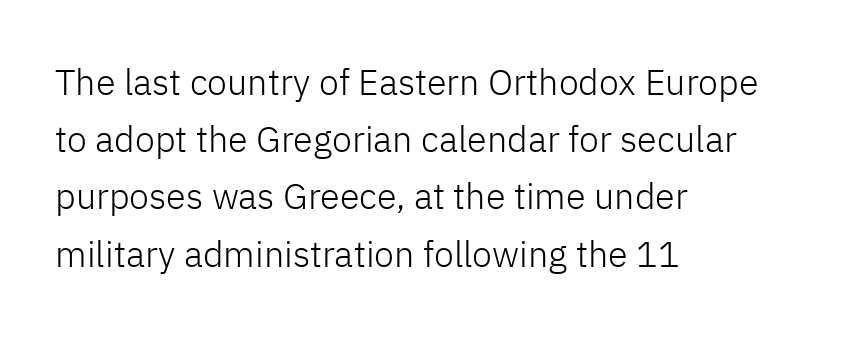
Line starts are locked; line ends wander. You could not count columns in this text — the font is proportionally spaced. The line texture is even and compact thanks to regular tracking. Examine the stroke ends and you'll find no serifs.
